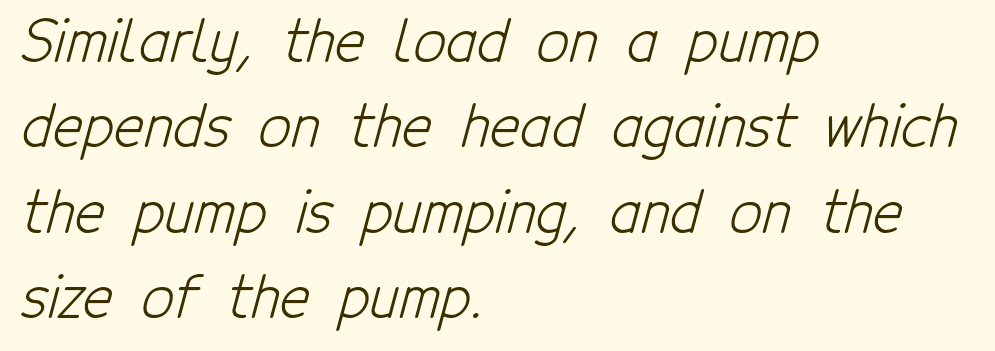
Q: Is the text bold? A: No.
Q: Is the typeface a serif or a sans-serif typeface? A: Sans-serif.
Q: Is the text underlined? A: No.
Q: How is the paragraph aligned? A: Left-aligned.
Q: Is the spacing between letters normal or unusually wide? A: Normal.
Q: Is the spacing between lines tight, normal or loose? A: Normal.
Q: Width (condensed, normal, or wide)? A: Condensed.
Q: Stroke contrast? A: Low.
Q: x-height? A: Medium.
Q: Monospaced? A: No.
